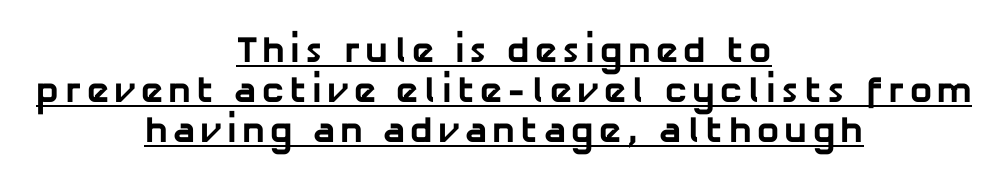
{"serif": "no", "bold": "yes", "weight": "bold", "width": "normal", "stroke_contrast": "low", "x_height": "medium", "monospaced": "no", "underline": "yes", "align": "center", "line_spacing": "tight", "line_spacing_ratio": 1.08, "glyph_px": 37}
